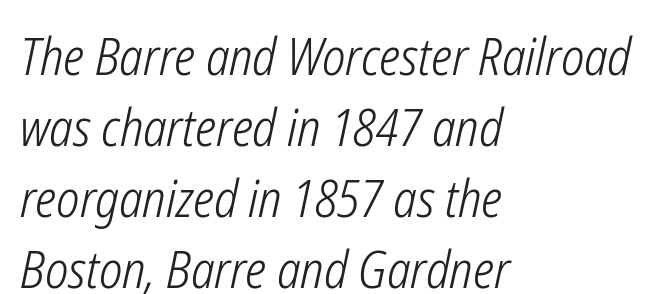
The image shows 51 px light, condensed type, italic (leaning right); set left-aligned, normal line spacing (1.39x), normal letter spacing, not underlined; low stroke contrast and a medium x-height.
